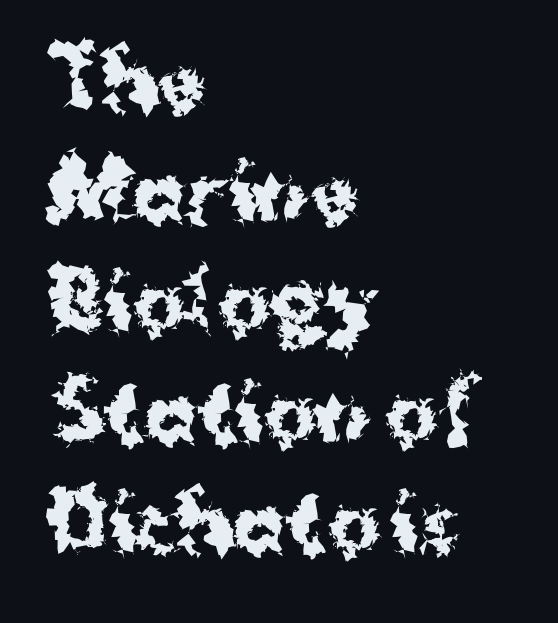
Summary of vertical rhythm: regular, with standard interline spacing. This rendering uses left alignment, leaving the right contour irregular. Serifs: no, the terminals of the letterforms are clean. Is this a fixed-width face? No — the glyphs have proportional, varying widths. The lettering holds an erect, upright posture throughout. Is the letter spacing exaggerated? No — it looks like the ordinary default.
